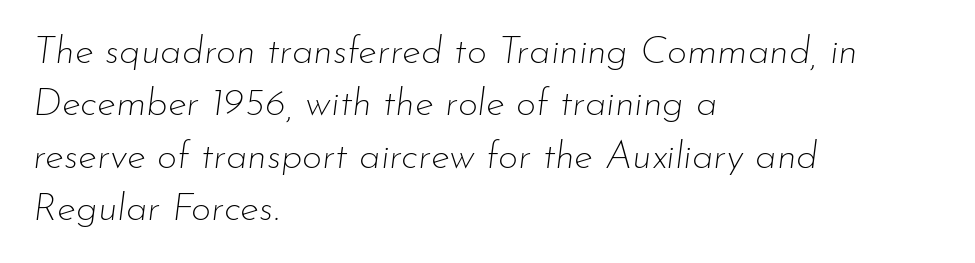
Q: Is the text bold? A: No.
Q: Is the text italic (slanted)? A: Yes, it leans right by about 7 degrees.
Q: Is the text underlined? A: No.
Q: How is the paragraph aligned? A: Left-aligned.
Q: Is the spacing between letters normal or unusually wide? A: Normal.
Q: Is the spacing between lines tight, normal or loose? A: Normal.
Q: Width (condensed, normal, or wide)? A: Normal.
Q: Stroke contrast? A: Low.
Q: x-height? A: Small.
Q: Monospaced? A: No.
